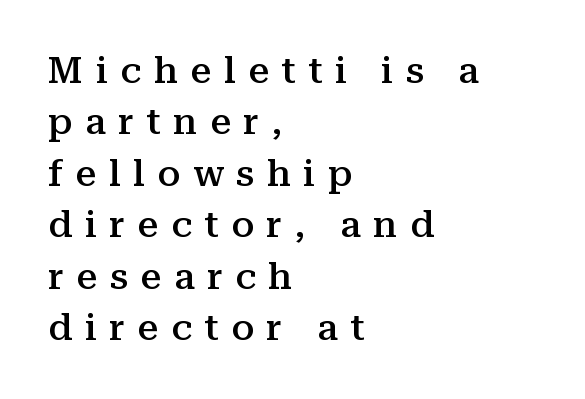
{"serif": "yes", "italic": "no", "bold": "semi", "weight": "semibold", "width": "normal", "stroke_contrast": "medium", "x_height": "medium", "monospaced": "no", "underline": "no", "align": "left", "line_spacing": "normal", "line_spacing_ratio": 1.39, "letter_spacing": "wide", "letter_spacing_em": 0.34, "glyph_px": 37}
